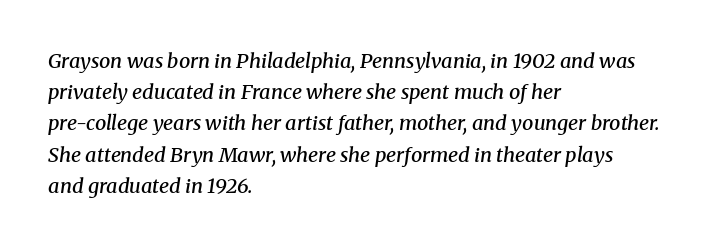
{"italic": "yes", "lean": "right", "slant_degrees": 8, "bold": "semi", "underline": "no", "align": "left", "line_spacing": "normal", "line_spacing_ratio": 1.56, "letter_spacing": "normal", "letter_spacing_em": 0.0, "glyph_px": 20}
